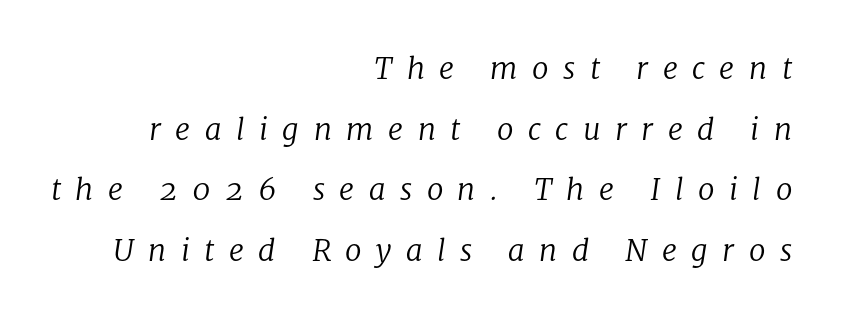
{"serif": "yes", "italic": "yes", "lean": "right", "slant_degrees": 8, "bold": "no", "weight": "regular", "width": "normal", "stroke_contrast": "low", "x_height": "medium", "monospaced": "no", "underline": "no", "align": "right", "line_spacing": "loose", "line_spacing_ratio": 2.02, "letter_spacing": "wide", "letter_spacing_em": 0.48, "glyph_px": 30}
